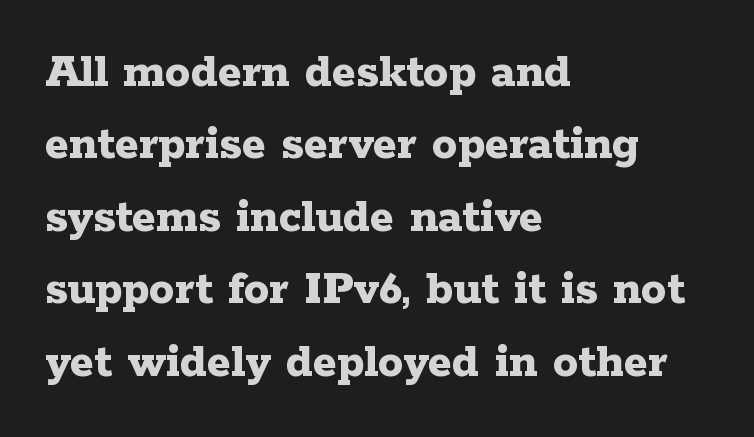
{"serif": "yes", "italic": "no", "bold": "yes", "weight": "bold", "width": "wide", "stroke_contrast": "low", "x_height": "medium", "monospaced": "no", "underline": "no", "align": "left", "line_spacing": "normal", "line_spacing_ratio": 1.45, "letter_spacing": "normal", "letter_spacing_em": 0.0, "glyph_px": 50}
